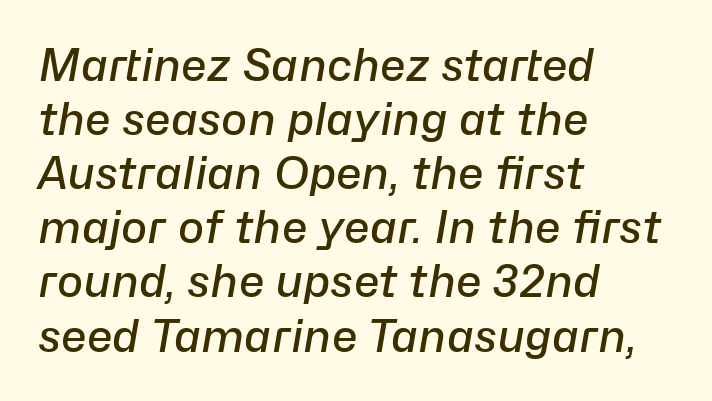
Q: Is the text bold? A: Semi-bold.
Q: Is the text italic (slanted)? A: Yes, it leans right by about 10 degrees.
Q: Is the text underlined? A: No.
Q: How is the paragraph aligned? A: Left-aligned.
Q: Is the spacing between letters normal or unusually wide? A: Normal.
Q: Width (condensed, normal, or wide)? A: Normal.
Q: Stroke contrast? A: Low.
Q: x-height? A: Medium.
Q: Monospaced? A: No.
